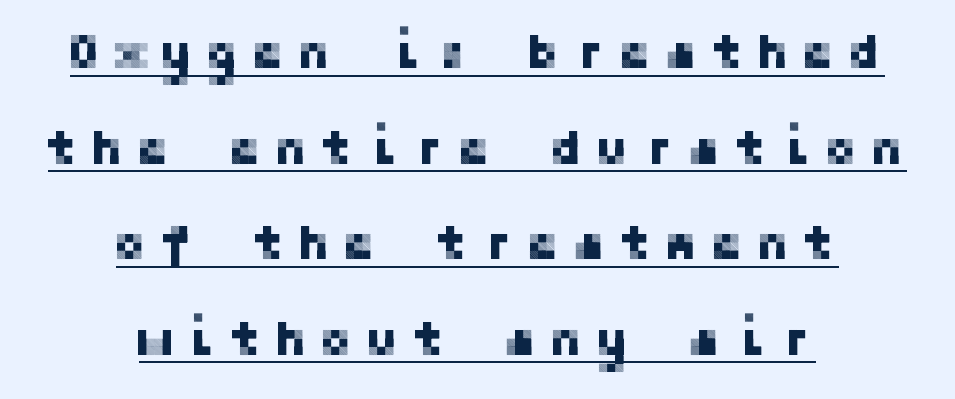
{"serif": "no", "italic": "no", "width": "normal", "stroke_contrast": "low", "x_height": "medium", "underline": "yes", "align": "center", "line_spacing": "loose", "line_spacing_ratio": 1.95, "letter_spacing": "wide", "letter_spacing_em": 0.27, "glyph_px": 49}
